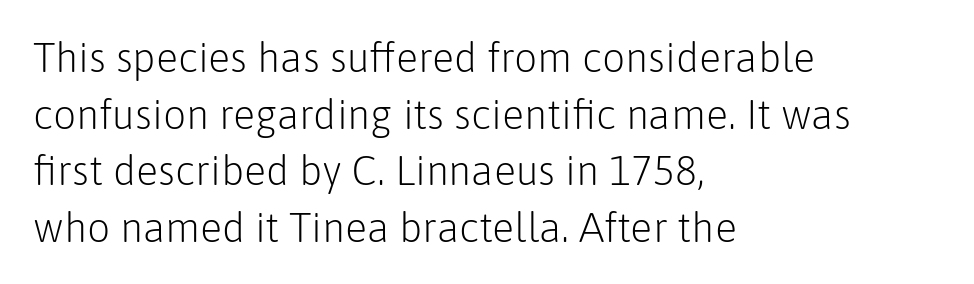
The image shows 41 px light sans-serif type, upright; set left-aligned, normal line spacing (1.38x), normal letter spacing, not underlined; low stroke contrast and a medium x-height.
